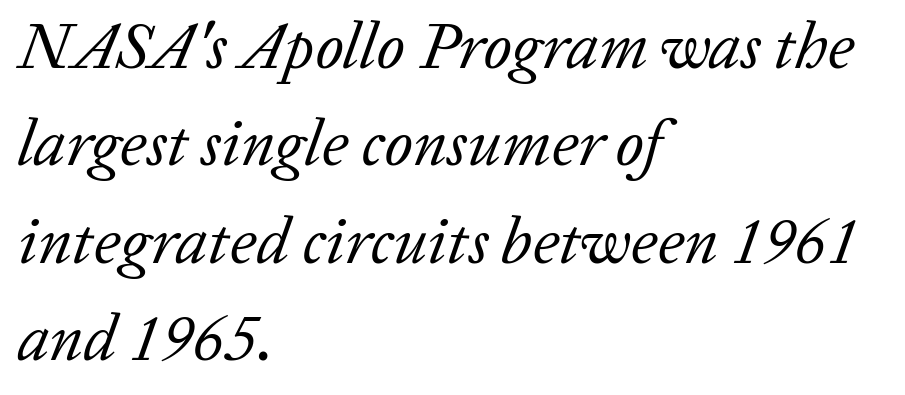
{"serif": "yes", "italic": "yes", "lean": "right", "slant_degrees": 20, "bold": "no", "weight": "regular", "width": "normal", "stroke_contrast": "low", "x_height": "medium", "monospaced": "no", "underline": "no", "align": "left", "line_spacing": "normal", "line_spacing_ratio": 1.5, "letter_spacing": "normal", "letter_spacing_em": 0.0, "glyph_px": 65}
